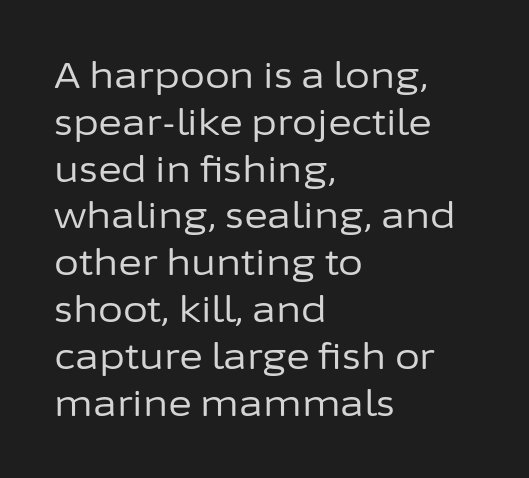
{"serif": "no", "italic": "no", "bold": "no", "weight": "regular", "width": "normal", "stroke_contrast": "low", "x_height": "medium", "monospaced": "no", "underline": "no", "align": "left", "line_spacing": "normal", "line_spacing_ratio": 1.3, "letter_spacing": "normal", "letter_spacing_em": 0.0, "glyph_px": 36}
